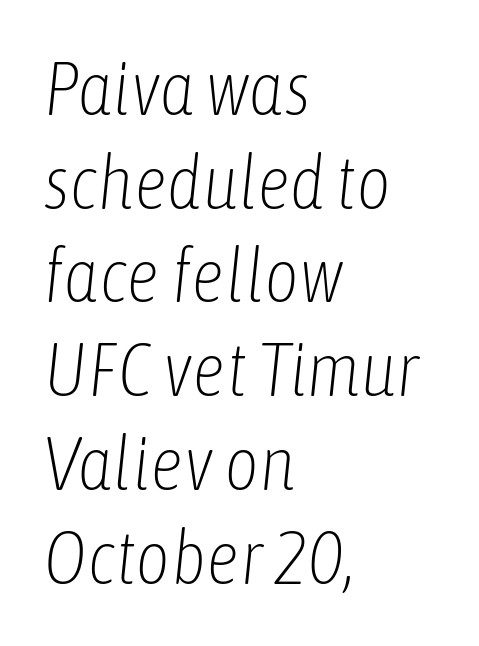
Q: Is the text bold? A: No.
Q: Is the text italic (slanted)? A: Yes, it leans right by about 6 degrees.
Q: Is the text underlined? A: No.
Q: How is the paragraph aligned? A: Left-aligned.
Q: Is the spacing between letters normal or unusually wide? A: Normal.
Q: Is the spacing between lines tight, normal or loose? A: Normal.
Q: Width (condensed, normal, or wide)? A: Condensed.
Q: Stroke contrast? A: Low.
Q: x-height? A: Medium.
Q: Monospaced? A: No.
